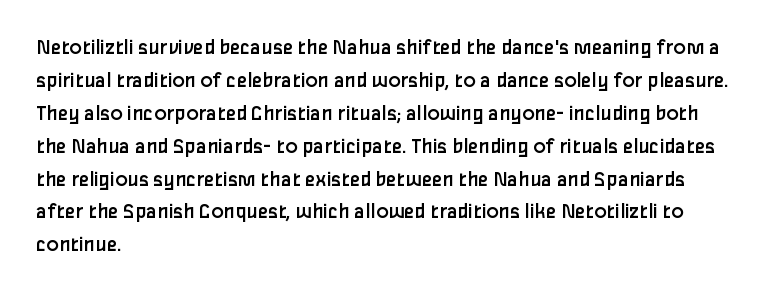
Q: Is the text bold? A: No.
Q: Is the text italic (slanted)? A: No, it is upright.
Q: Is the text underlined? A: No.
Q: How is the paragraph aligned? A: Left-aligned.
Q: Is the spacing between letters normal or unusually wide? A: Normal.
Q: Is the spacing between lines tight, normal or loose? A: Normal.
